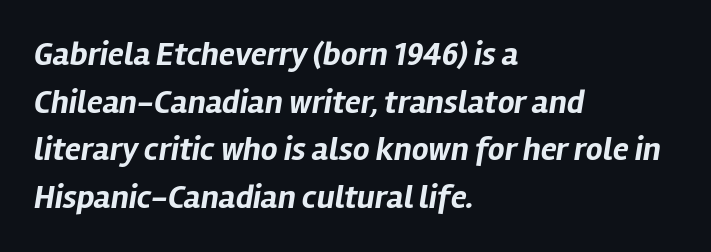
The image shows 33 px bold type, italic (leaning right); set left-aligned, normal line spacing (1.44x), normal letter spacing, not underlined; low stroke contrast and a medium x-height.
